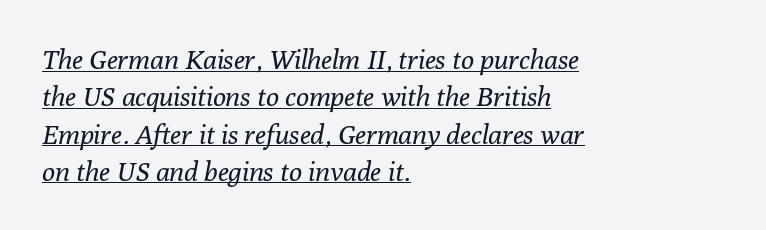
{"italic": "yes", "lean": "right", "slant_degrees": 10, "bold": "no", "underline": "yes", "align": "left", "line_spacing": "normal", "line_spacing_ratio": 1.38, "letter_spacing": "normal", "letter_spacing_em": 0.0, "glyph_px": 27}
